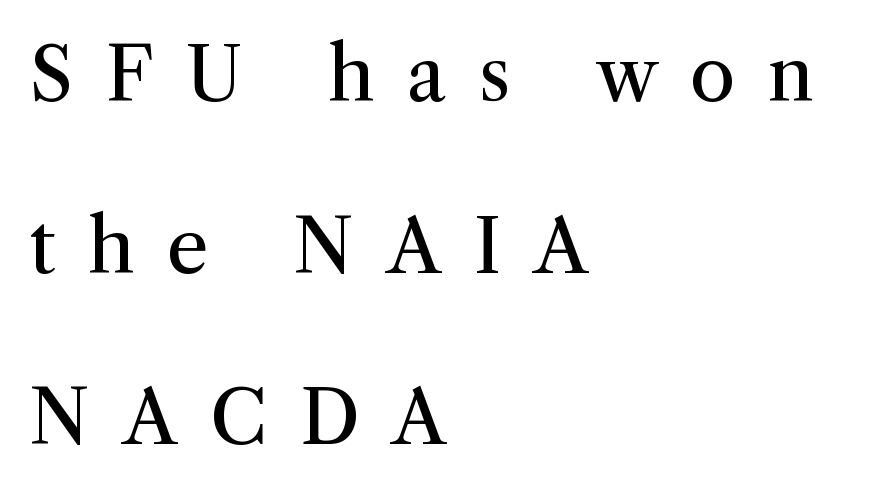
The image shows 74 px regular-weight serif type, upright; set left-aligned, loose line spacing (2.32x), unusually wide letter spacing (+0.44 em), not underlined; medium stroke contrast and a medium x-height.
